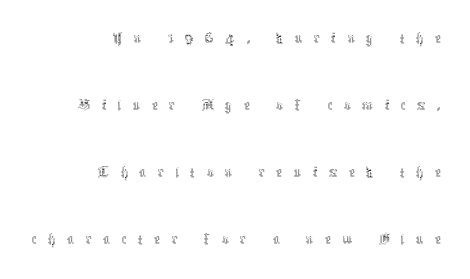
The image shows 35 px thin, condensed type, upright; set right-aligned, loose line spacing (1.91x), unusually wide letter spacing (+0.32 em), not underlined; a medium x-height.
